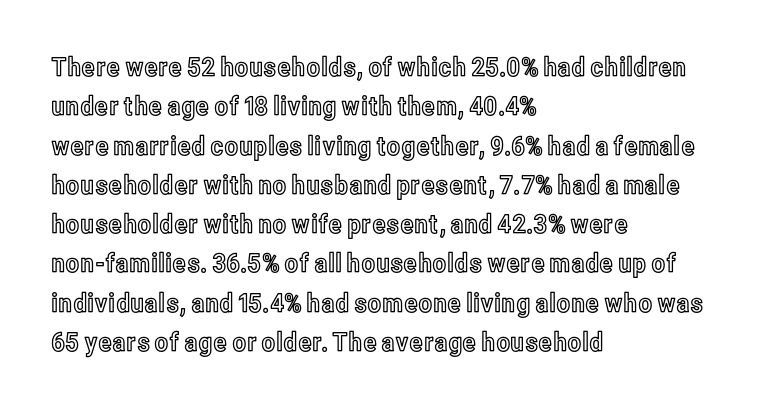
This rendering features lettering with no underline. Every row of glyphs begins at an identical x-position on the left. The leading is moderate, giving the passage an even texture. When letters stand straight like this, we call the style roman or upright.
